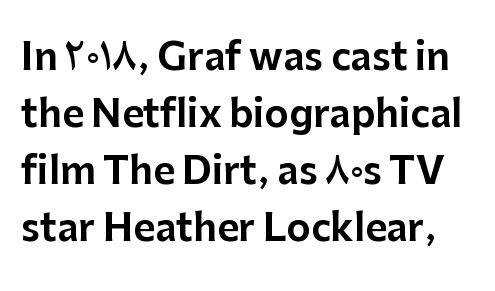
The image shows 37 px sans-serif type, upright; set normal line spacing (1.54x), normal letter spacing, not underlined; low stroke contrast and a medium x-height.
